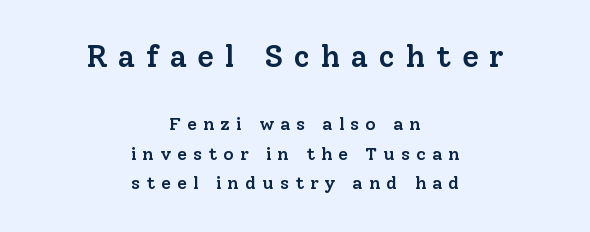
The leading is moderate, giving the passage an even texture. Here the first block reads like a headline and the second like body copy. Look at the bottom of the vertical strokes: they flare into serifs here. These lines are rendered in a variable-pitch font. Leftover space on each line is divided equally before and after the words. Tracking here is generous; glyphs stand well apart from one another.
